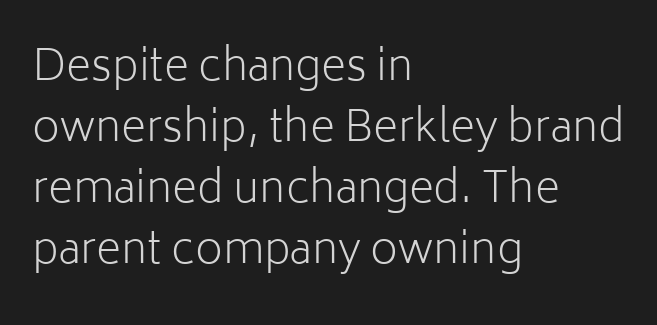
The image shows 43 px light sans-serif type, upright; set left-aligned, normal line spacing (1.42x), normal letter spacing, not underlined; low stroke contrast and a medium x-height.
